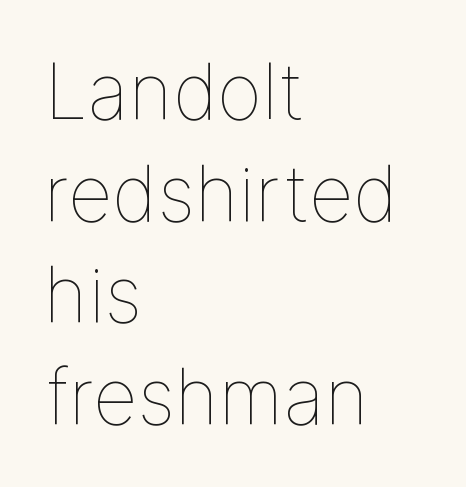
Q: Is the text bold? A: No.
Q: Is the text italic (slanted)? A: No, it is upright.
Q: Is the text underlined? A: No.
Q: How is the paragraph aligned? A: Left-aligned.
Q: Is the spacing between letters normal or unusually wide? A: Normal.
Q: Is the spacing between lines tight, normal or loose? A: Normal.
Q: Width (condensed, normal, or wide)? A: Normal.
Q: Stroke contrast? A: Low.
Q: x-height? A: Medium.
Q: Monospaced? A: No.
